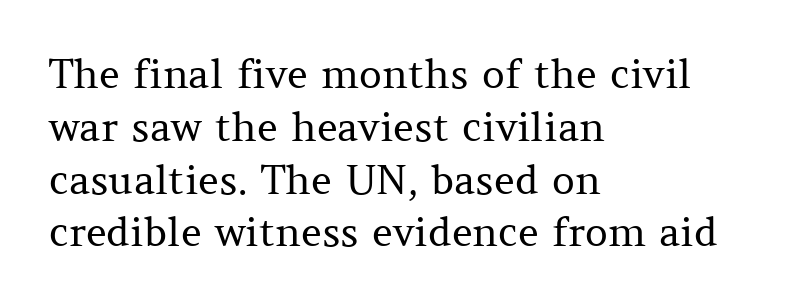
The image shows 40 px regular-weight serif type, upright; set left-aligned, normal line spacing (1.32x), normal letter spacing, not underlined; medium stroke contrast and a medium x-height.
